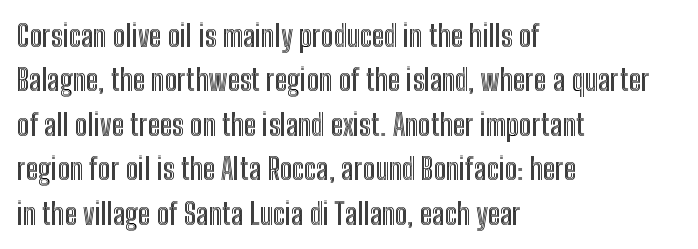
Q: Is the text italic (slanted)? A: No, it is upright.
Q: Is the text underlined? A: No.
Q: How is the paragraph aligned? A: Left-aligned.
Q: Is the spacing between letters normal or unusually wide? A: Normal.
Q: Is the spacing between lines tight, normal or loose? A: Normal.
Q: Width (condensed, normal, or wide)? A: Condensed.
Q: x-height? A: Medium.
Q: Monospaced? A: No.
